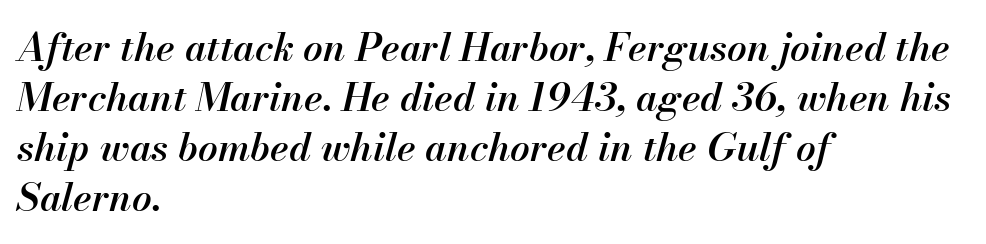
{"italic": "yes", "lean": "right", "slant_degrees": 13, "bold": "semi", "weight": "semibold", "width": "normal", "stroke_contrast": "medium", "x_height": "small", "monospaced": "no", "underline": "no", "align": "left", "line_spacing": "normal", "line_spacing_ratio": 1.28, "letter_spacing": "normal", "letter_spacing_em": 0.0, "glyph_px": 39}
